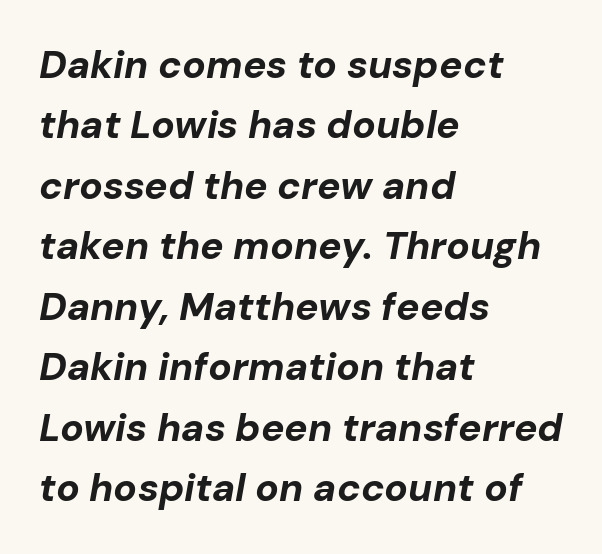
Leading: standard. Strokes here are thick enough to call this a true bold. The words here are not underlined. Honestly, the letter spacing is just normal — you wouldn't notice it. The rag falls on the right side of this text block. Tall strokes in this sample are angled rather than plumb.
